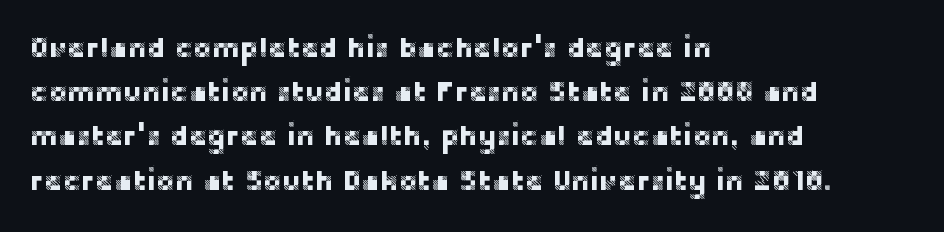
The image shows 28 px sans-serif type, upright; set left-aligned, normal line spacing (1.58x), normal letter spacing, not underlined; low stroke contrast and a large x-height.
